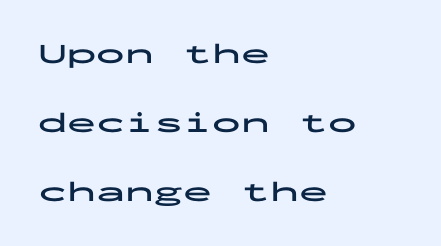
The image shows 29 px bold, wide sans-serif type, upright, monospaced; set left-aligned, loose line spacing (2.38x), normal letter spacing, not underlined; low stroke contrast and a medium x-height.
